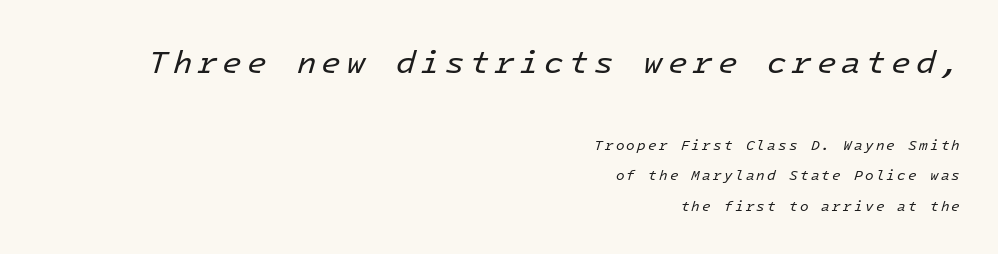
Q: Is the text bold? A: No.
Q: Is the text italic (slanted)? A: Yes, it leans right by about 16 degrees.
Q: Is the text underlined? A: No.
Q: How is the paragraph aligned? A: Right-aligned.
Q: Is the spacing between lines tight, normal or loose? A: Loose.
Q: Which block of text is set in a larger size, the first (top) or the second (bottom)? A: The first (top) one.
Q: Width (condensed, normal, or wide)? A: Normal.
Q: Stroke contrast? A: Low.
Q: x-height? A: Medium.
Q: Monospaced? A: Yes.
